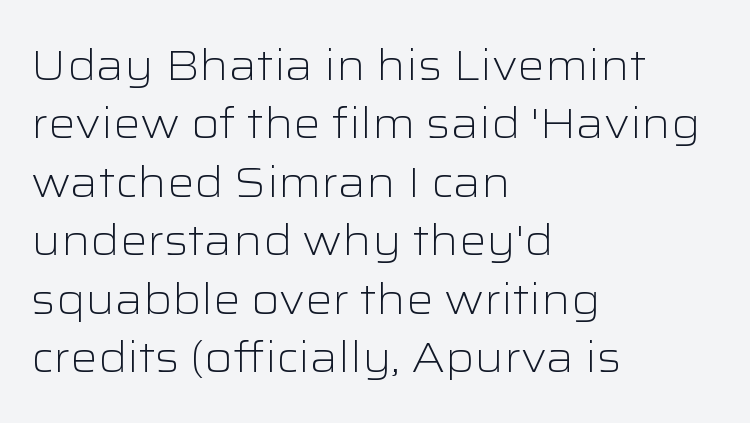
{"serif": "no", "italic": "no", "bold": "no", "weight": "light", "width": "wide", "stroke_contrast": "low", "x_height": "medium", "monospaced": "no", "underline": "no", "align": "left", "line_spacing": "normal", "line_spacing_ratio": 1.36, "letter_spacing": "normal", "letter_spacing_em": 0.0, "glyph_px": 43}
